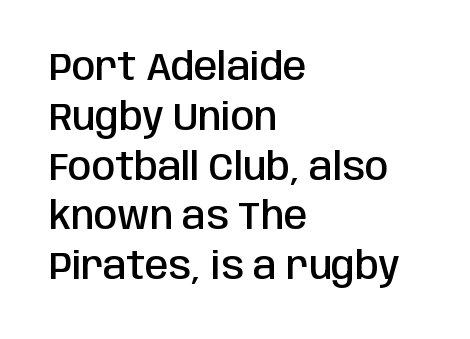
The image shows 38 px semibold, condensed sans-serif type, upright; set left-aligned, normal line spacing (1.31x), normal letter spacing, not underlined; low stroke contrast and a large x-height.
